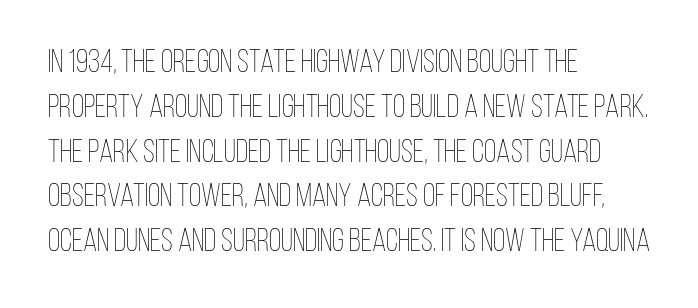
Short and long lines alike share a common starting point at left. Between one letter and the next there's only the usual sliver of space. Normally led — the rows are evenly, conventionally spaced. Each row of text sits above clean, open space. A light-to-regular cut is what we see here.
